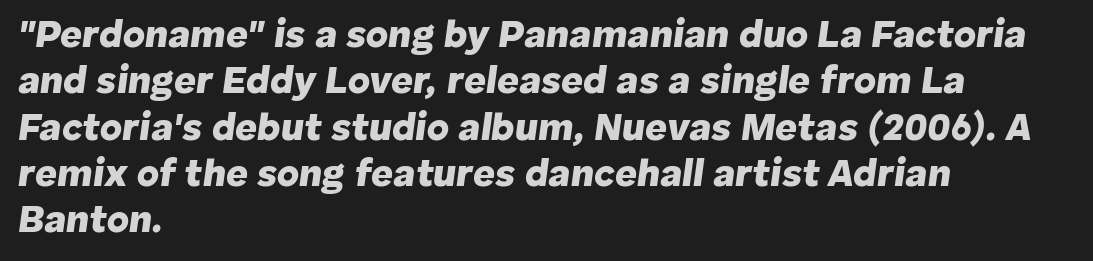
The lines are quadded left. Underlining? Definitely not there. There's an unmistakable incline to the writing here. The letters are bold, with thick, heavy strokes. You could call the tracking neutral — neither tight nor loose.
